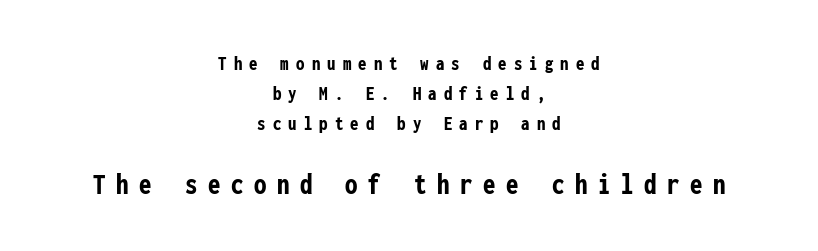
Chunky letters — that's bold for sure. Compare the two chunks: the lower has the greater cap height. Successive baselines arrive at the customary interval. Do the letters lean? They stand straight.
